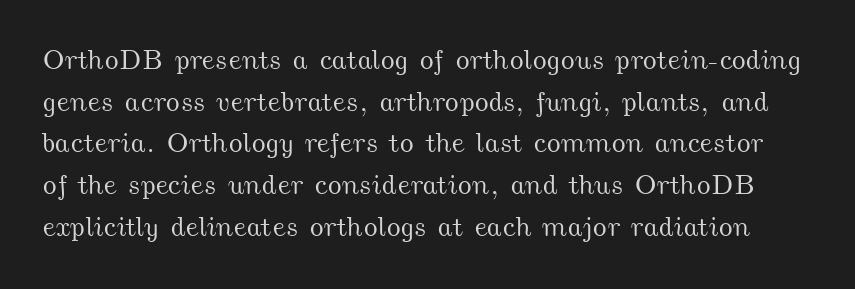
{"width": "wide", "stroke_contrast": "medium", "x_height": "small", "monospaced": "no", "underline": "no", "line_spacing": "normal", "line_spacing_ratio": 1.49, "letter_spacing": "normal", "letter_spacing_em": 0.0, "glyph_px": 28}
